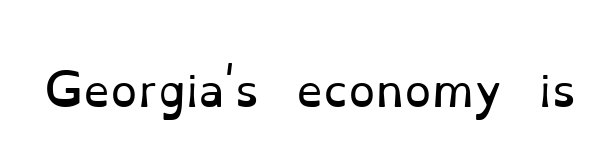
{"serif": "yes", "italic": "no", "bold": "no", "weight": "regular", "width": "normal", "stroke_contrast": "low", "x_height": "small", "monospaced": "no", "underline": "no", "letter_spacing": "normal", "letter_spacing_em": 0.0, "glyph_px": 43}
